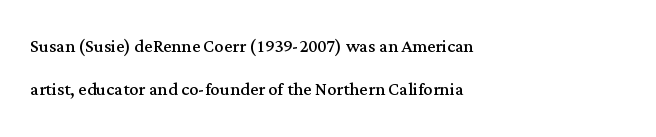
The image shows 23 px text type, upright; set left-aligned, line spacing 1.85x, normal letter spacing, not underlined.
